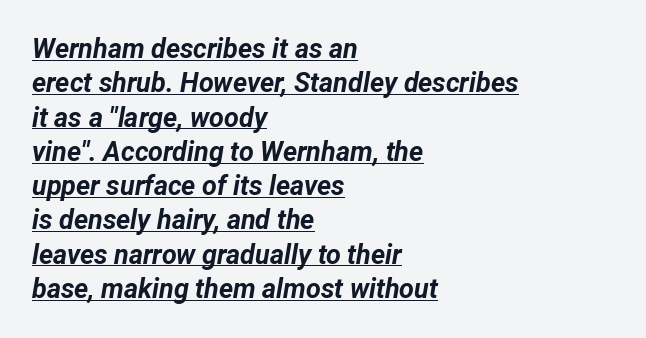
Q: Is the text bold? A: Yes.
Q: Is the text italic (slanted)? A: Yes, it leans right by about 12 degrees.
Q: Is the text underlined? A: Yes.
Q: How is the paragraph aligned? A: Left-aligned.
Q: Is the spacing between letters normal or unusually wide? A: Normal.
Q: Is the spacing between lines tight, normal or loose? A: Normal.
